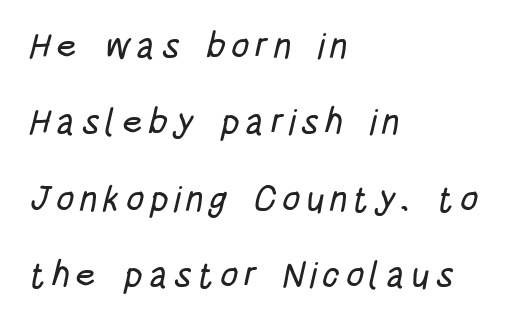
The image shows 36 px condensed sans-serif type; set left-aligned, loose line spacing (2.12x), not underlined; low stroke contrast and a large x-height.
